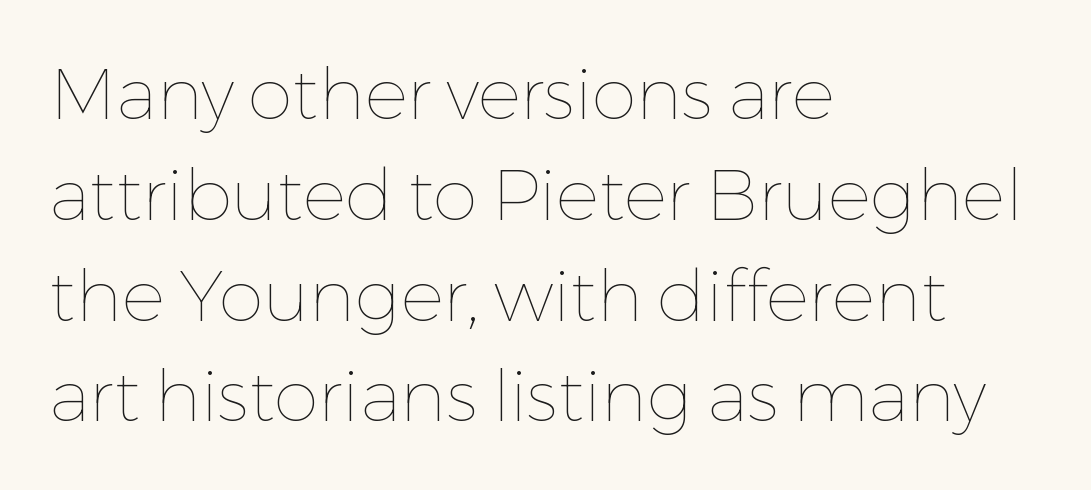
{"italic": "no", "bold": "no", "weight": "thin", "width": "normal", "stroke_contrast": "low", "x_height": "medium", "monospaced": "no", "underline": "no", "align": "left", "line_spacing": "normal", "line_spacing_ratio": 1.4, "letter_spacing": "normal", "letter_spacing_em": 0.0, "glyph_px": 72}
